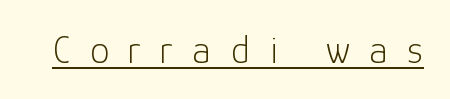
Note the varied advance widths — an 'i' is clearly narrower than an 'm'. No letter is thick-stroked: the sample isn't bold. Italic: no, the glyphs are upright roman. Between one letter and the next there's a generous, obvious gap. The rendering shows plain stroke endings on the letterforms — a sans-serif design. Honestly, the underline is the first thing you notice here.
